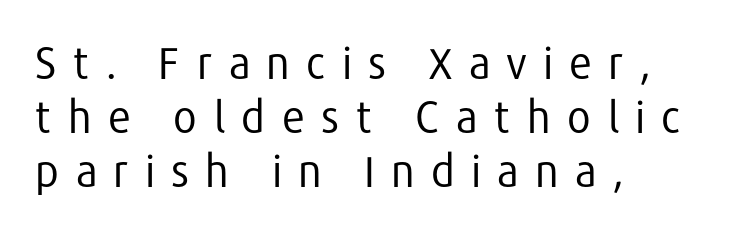
{"serif": "no", "italic": "no", "bold": "no", "weight": "regular", "width": "normal", "stroke_contrast": "low", "x_height": "medium", "monospaced": "no", "underline": "no", "align": "left", "line_spacing": "normal", "line_spacing_ratio": 1.26, "letter_spacing": "wide", "letter_spacing_em": 0.36, "glyph_px": 43}
